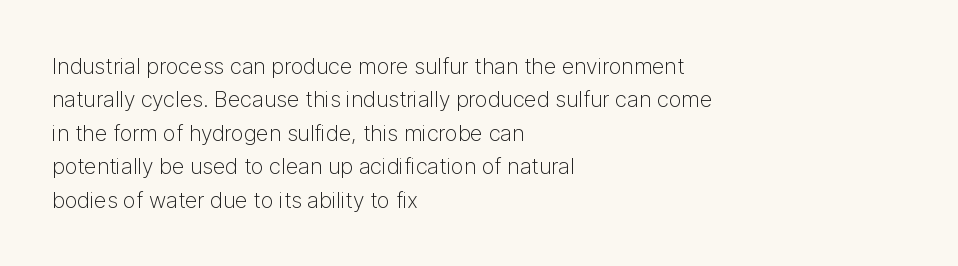
Summary of vertical rhythm: regular, with standard interline spacing. No extra ink here — the face is not bold. Quick note: not italic, upright. Horizontal alignment here is leftward, the default for most running prose.
